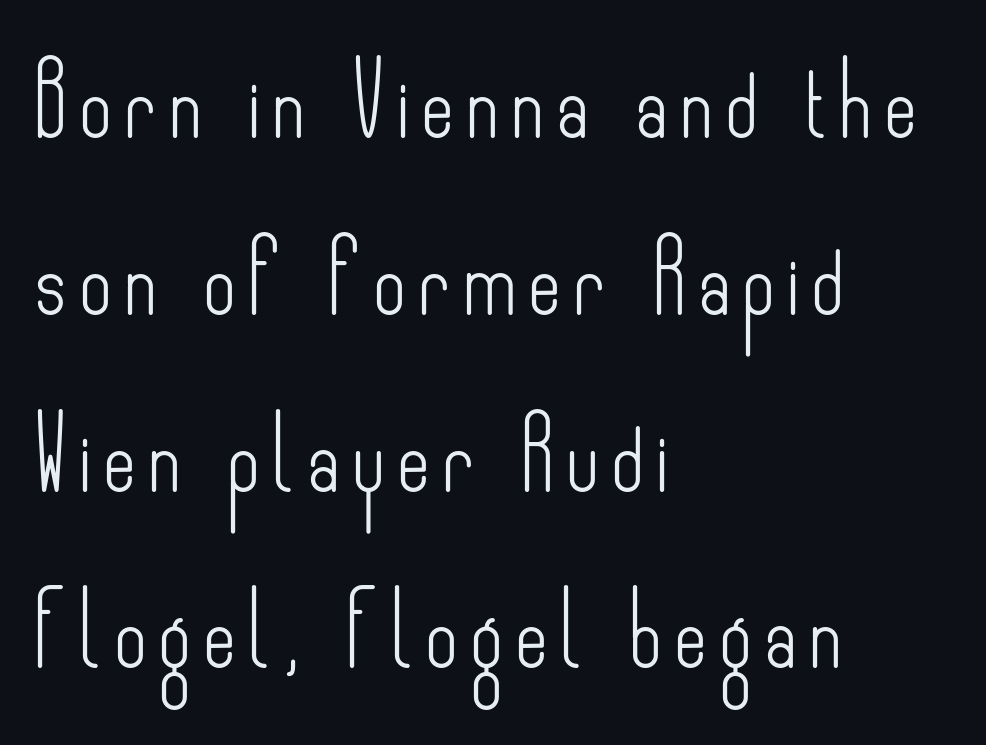
{"serif": "no", "italic": "no", "bold": "no", "weight": "light", "width": "condensed", "stroke_contrast": "low", "x_height": "small", "monospaced": "no", "underline": "no", "align": "left", "line_spacing": "loose", "line_spacing_ratio": 2.49, "glyph_px": 71}
